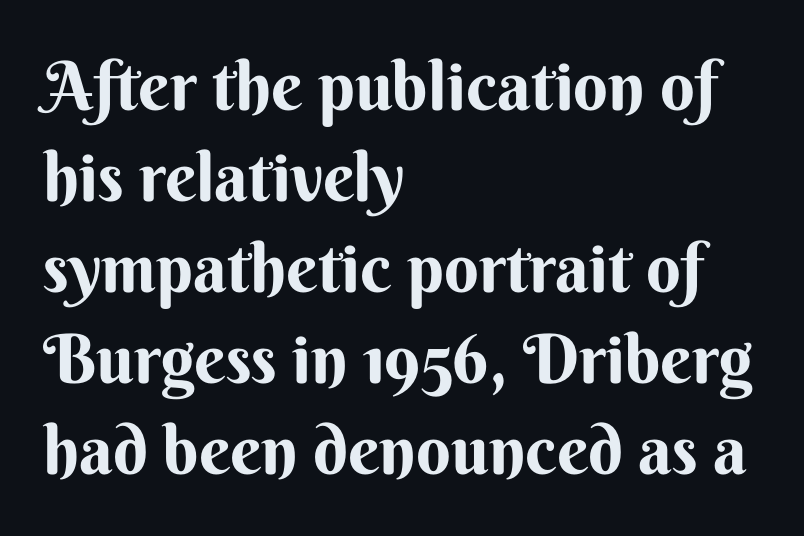
{"serif": "no", "italic": "no", "bold": "yes", "weight": "bold", "width": "normal", "stroke_contrast": "medium", "x_height": "small", "monospaced": "no", "underline": "no", "align": "left", "line_spacing": "normal", "line_spacing_ratio": 1.34, "letter_spacing": "normal", "letter_spacing_em": 0.0, "glyph_px": 68}
